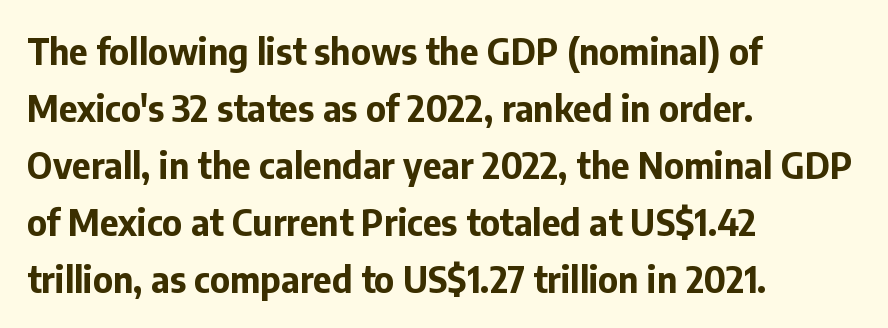
{"serif": "no", "italic": "no", "bold": "yes", "weight": "bold", "width": "normal", "stroke_contrast": "low", "x_height": "medium", "monospaced": "no", "underline": "no", "align": "left", "line_spacing": "normal", "line_spacing_ratio": 1.58, "letter_spacing": "normal", "letter_spacing_em": 0.0, "glyph_px": 36}
